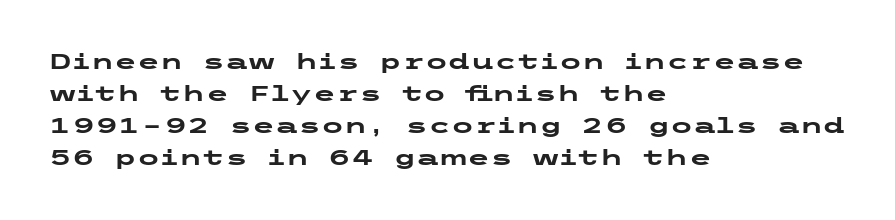
{"italic": "no", "bold": "yes", "underline": "no", "align": "left", "line_spacing": "normal", "line_spacing_ratio": 1.53, "letter_spacing": "normal", "letter_spacing_em": 0.0, "glyph_px": 21}
